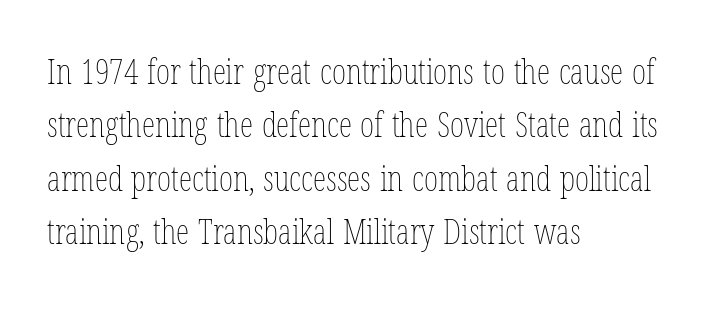
Q: Is the text bold? A: No.
Q: Is the text italic (slanted)? A: No, it is upright.
Q: Is the text underlined? A: No.
Q: How is the paragraph aligned? A: Left-aligned.
Q: Is the spacing between letters normal or unusually wide? A: Normal.
Q: Is the spacing between lines tight, normal or loose? A: Normal.
Q: Width (condensed, normal, or wide)? A: Condensed.
Q: Stroke contrast? A: Low.
Q: x-height? A: Medium.
Q: Monospaced? A: No.
